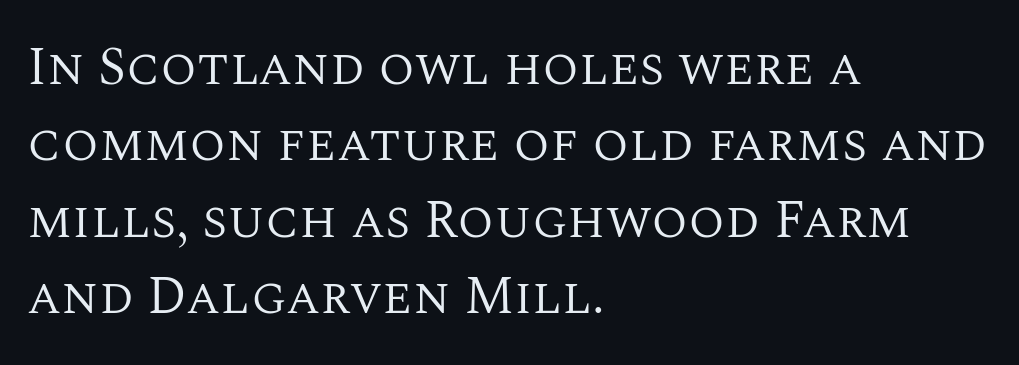
Interline gaps are of average width in this sample. This sample uses plain, unmodified letter spacing. Beneath every word, the page is bare. Spacing verdict: proportional, widths tailored to each character.
